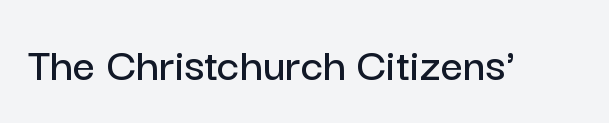
The image shows 49 px sans-serif type, upright; set normal letter spacing, not underlined; low stroke contrast and a medium x-height.
